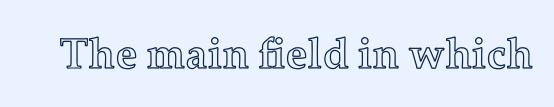
Caption: standard tracking, unaltered. Proportional: the letters do not fall into vertical columns. Each row of text sits above clean, open space. The type sits square on the baseline with zero lean.
